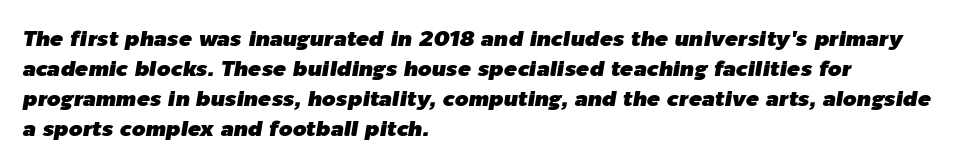
Q: Is the text italic (slanted)? A: Yes, it leans right by about 9 degrees.
Q: Is the text underlined? A: No.
Q: How is the paragraph aligned? A: Left-aligned.
Q: Is the spacing between letters normal or unusually wide? A: Normal.
Q: Is the spacing between lines tight, normal or loose? A: Normal.
